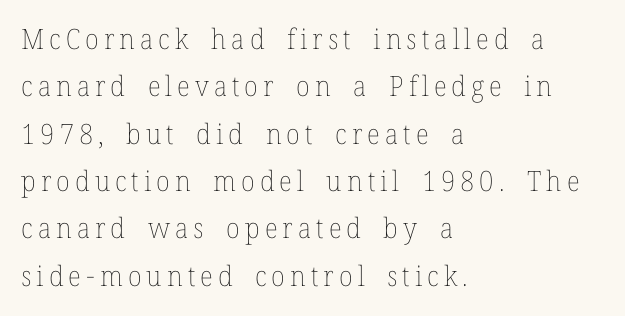
Q: Is the text bold? A: No.
Q: Is the text italic (slanted)? A: No, it is upright.
Q: Is the text underlined? A: No.
Q: How is the paragraph aligned? A: Left-aligned.
Q: Is the spacing between lines tight, normal or loose? A: Normal.
Q: Width (condensed, normal, or wide)? A: Normal.
Q: Stroke contrast? A: Low.
Q: x-height? A: Medium.
Q: Monospaced? A: No.
